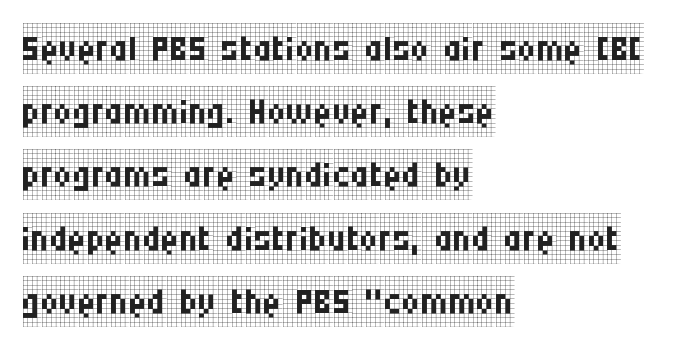
Q: Is the text bold? A: No.
Q: Is the text italic (slanted)? A: No, it is upright.
Q: Is the typeface a serif or a sans-serif typeface? A: Serif.
Q: Is the text underlined? A: No.
Q: How is the paragraph aligned? A: Left-aligned.
Q: Is the spacing between letters normal or unusually wide? A: Normal.
Q: Width (condensed, normal, or wide)? A: Condensed.
Q: Stroke contrast? A: Low.
Q: x-height? A: Large.
Q: Monospaced? A: No.
